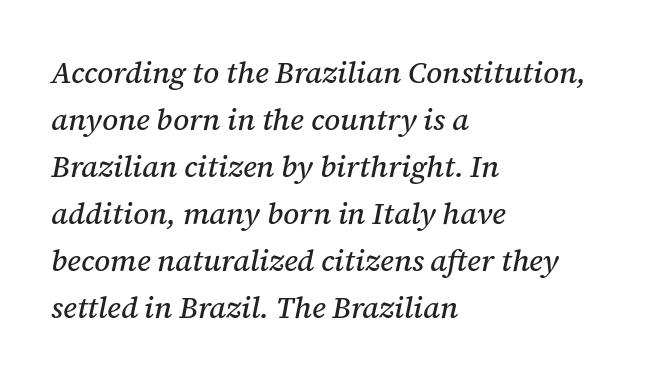
Horizontally, the lines are justified to the leading edge only. Varying glyph widths throughout — classic text-font behaviour. These lines are composed in type with serifs. Evenly set lines give the paragraph a standard silhouette.
